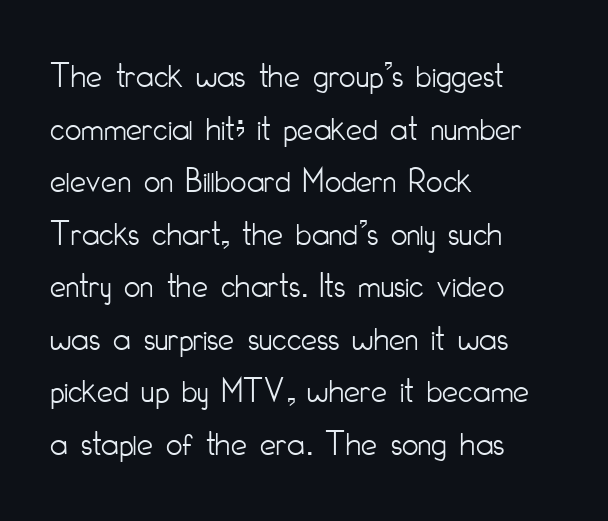
{"serif": "no", "italic": "no", "bold": "no", "weight": "light", "width": "condensed", "stroke_contrast": "low", "x_height": "small", "monospaced": "no", "underline": "no", "align": "left", "line_spacing": "normal", "line_spacing_ratio": 1.46, "letter_spacing": "normal", "letter_spacing_em": 0.0, "glyph_px": 36}
